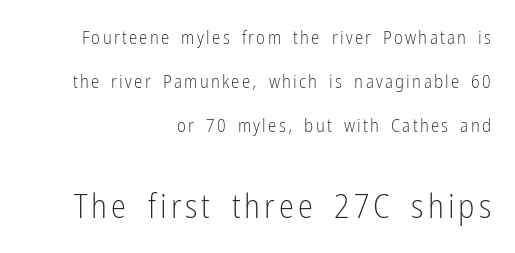
{"serif": "no", "italic": "no", "bold": "no", "weight": "light", "width": "condensed", "stroke_contrast": "low", "x_height": "medium", "monospaced": "no", "underline": "no", "align": "right", "line_spacing": "loose", "line_spacing_ratio": 2.32, "larger_block": "second", "size_ratio": 1.79, "glyph_px": 34}
